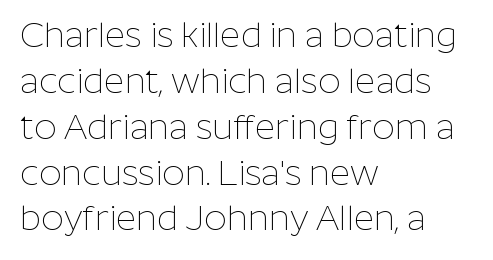
How would I describe the line gaps? Plain and ordinary. Rule under the text: the space is simply empty. Proportional: the letters do not fall into vertical columns. The typeface has the unassuming heft of standard copy or less.
